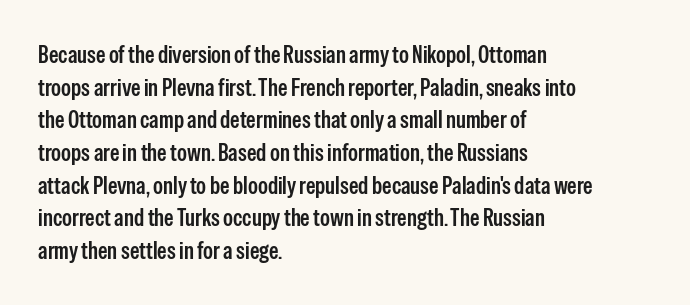
{"italic": "no", "underline": "no", "align": "left", "line_spacing": "normal", "line_spacing_ratio": 1.36, "letter_spacing": "normal", "letter_spacing_em": 0.0, "glyph_px": 24}
